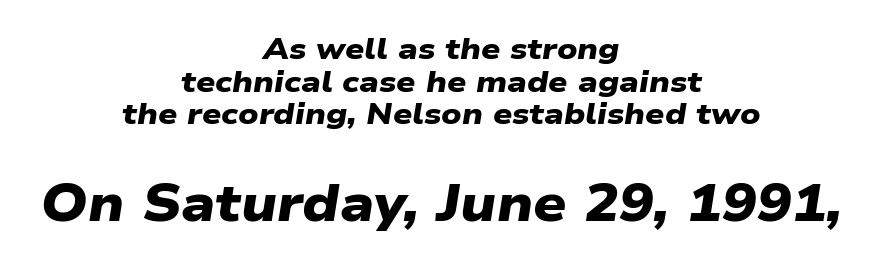
{"serif": "no", "bold": "yes", "weight": "heavy", "width": "wide", "stroke_contrast": "low", "x_height": "medium", "monospaced": "no", "underline": "no", "align": "center", "line_spacing": "tight", "line_spacing_ratio": 1.09, "letter_spacing": "normal", "letter_spacing_em": 0.0, "larger_block": "second", "size_ratio": 1.73, "glyph_px": 52}
